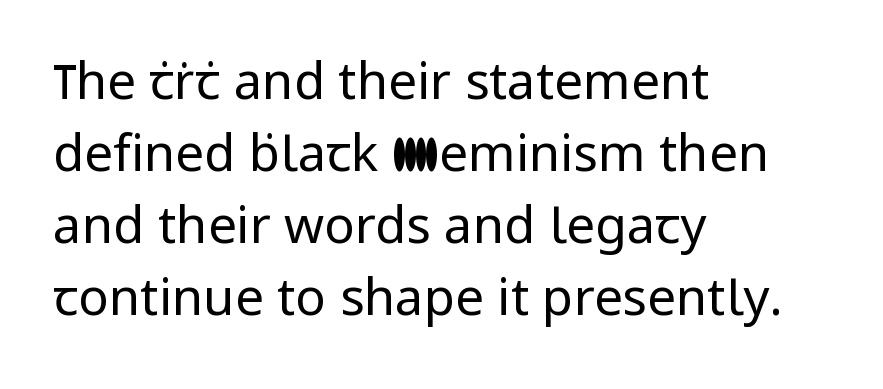
Notice how descenders clear the ascenders below comfortably — that's standard leading. Nothing heavy about these letters — not bold at all. This rendering leaves character spacing at its baseline value. Every character sits straight up, as roman type does.
